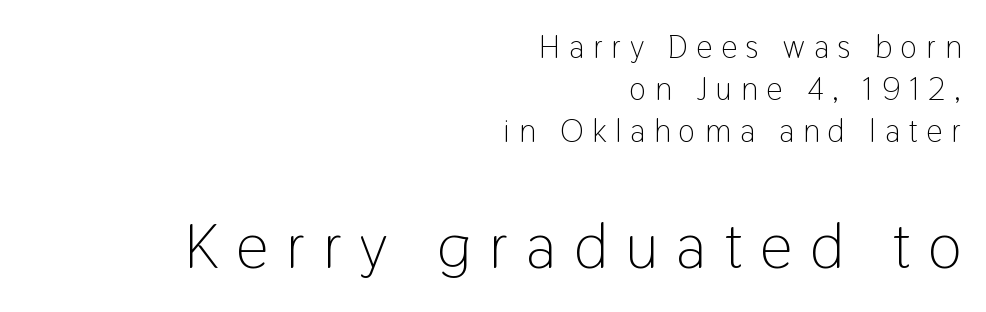
Q: Is the text bold? A: No.
Q: Is the text italic (slanted)? A: No, it is upright.
Q: Is the typeface a serif or a sans-serif typeface? A: Sans-serif.
Q: Is the text underlined? A: No.
Q: How is the paragraph aligned? A: Right-aligned.
Q: Is the spacing between letters normal or unusually wide? A: Unusually wide.
Q: Is the spacing between lines tight, normal or loose? A: Normal.
Q: Which block of text is set in a larger size, the first (top) or the second (bottom)? A: The second (bottom) one.
Q: Width (condensed, normal, or wide)? A: Condensed.
Q: Stroke contrast? A: Low.
Q: x-height? A: Medium.
Q: Monospaced? A: No.
